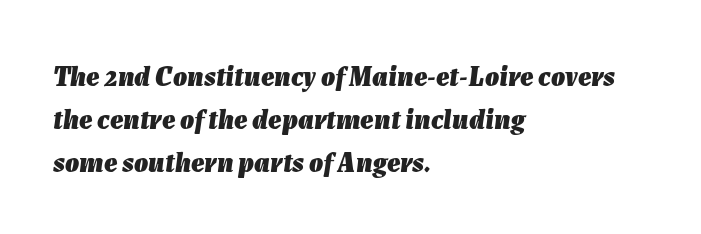
Q: Is the text bold? A: Yes.
Q: Is the text italic (slanted)? A: Yes, it leans right by about 7 degrees.
Q: Is the text underlined? A: No.
Q: How is the paragraph aligned? A: Left-aligned.
Q: Is the spacing between letters normal or unusually wide? A: Normal.
Q: Is the spacing between lines tight, normal or loose? A: Normal.
Q: Width (condensed, normal, or wide)? A: Normal.
Q: Stroke contrast? A: Low.
Q: x-height? A: Medium.
Q: Monospaced? A: No.
